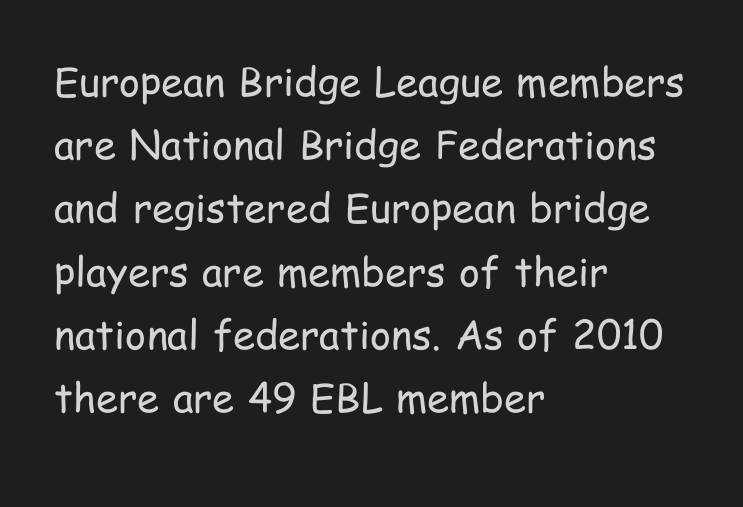
The text block is weighted toward the left margin, trailing off unevenly rightward. Words appear dense and cohesive because spacing is normal. Letters have the restrained weight of plain body copy at most. Designer's note — italics off, roman on. The glyphs in this specimen are sans serif. The lines sit at an ordinary, default distance from one another.
